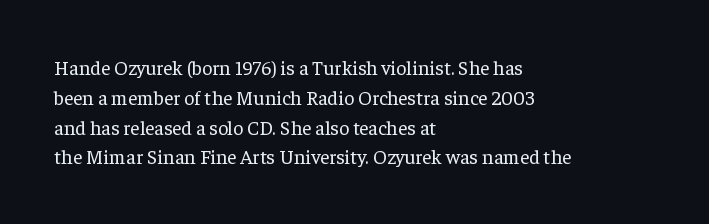
The image shows 20 px text type, upright; set left-aligned, normal line spacing (1.49x), normal letter spacing, not underlined.
